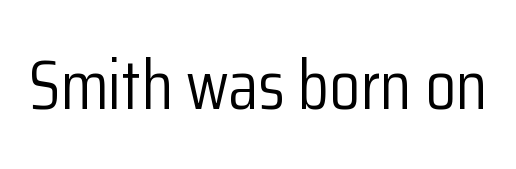
On a weight scale, this lands at 450 or below. In terms of posture, this sample is upright. Tracking value appears to be zero — textbook default spacing. Typographically, this falls in the sans-serif category. Glance below the letters and you will spot only blank space. Do the characters align in a grid? No, the font is proportional.
